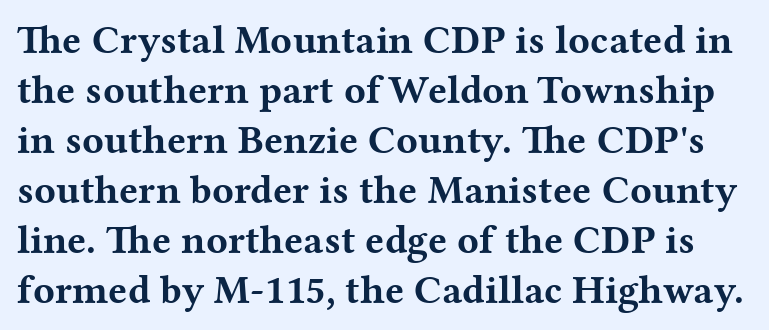
The image shows 40 px bold, wide serif type, upright; set normal line spacing (1.25x), normal letter spacing, not underlined; medium stroke contrast and a medium x-height.
